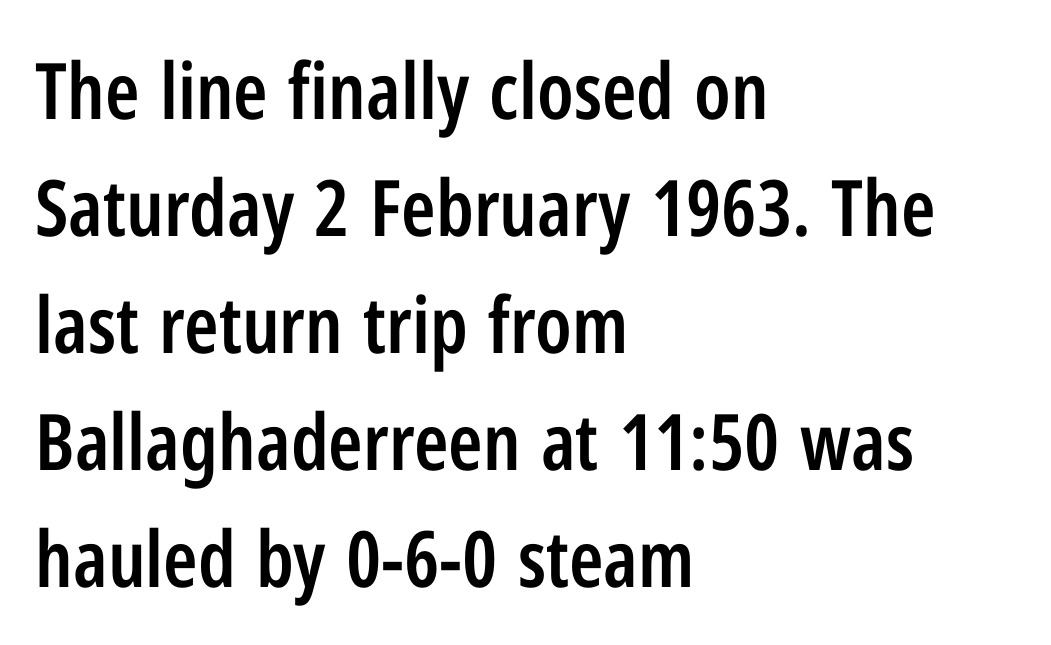
This rendering uses left alignment, leaving the right contour irregular. Does extra space separate the letters? No, they use regular spacing. Slightly chunky letters — semibold, I'd say, not full bold. Interline gaps are of average width in this sample. A typesetter would label this face a sans.
